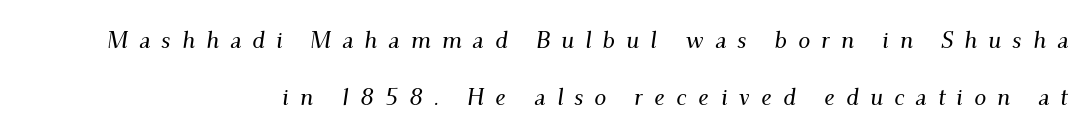
The image shows 24 px text type, italic (leaning right); set right-aligned, loose line spacing (2.38x), unusually wide letter spacing (+0.46 em), not underlined.
